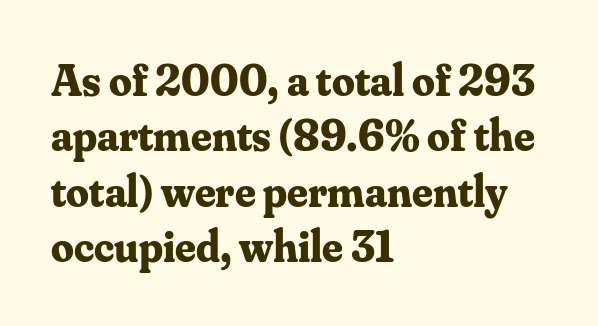
Q: Is the text bold? A: Yes.
Q: Is the text italic (slanted)? A: No, it is upright.
Q: Is the typeface a serif or a sans-serif typeface? A: Serif.
Q: Is the text underlined? A: No.
Q: How is the paragraph aligned? A: Left-aligned.
Q: Is the spacing between letters normal or unusually wide? A: Normal.
Q: Width (condensed, normal, or wide)? A: Normal.
Q: Stroke contrast? A: Medium.
Q: x-height? A: Small.
Q: Monospaced? A: No.
